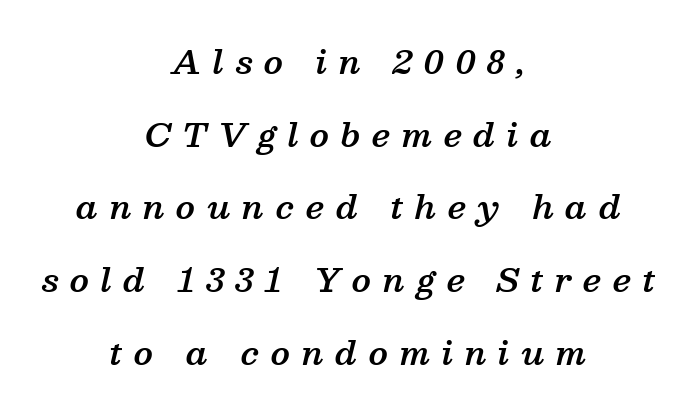
Q: Is the text bold? A: Semi-bold.
Q: Is the text italic (slanted)? A: Yes, it leans right by about 13 degrees.
Q: Is the typeface a serif or a sans-serif typeface? A: Serif.
Q: Is the text underlined? A: No.
Q: How is the paragraph aligned? A: Centered.
Q: Is the spacing between letters normal or unusually wide? A: Unusually wide.
Q: Is the spacing between lines tight, normal or loose? A: Loose.
Q: Width (condensed, normal, or wide)? A: Normal.
Q: Stroke contrast? A: Medium.
Q: x-height? A: Medium.
Q: Monospaced? A: No.
